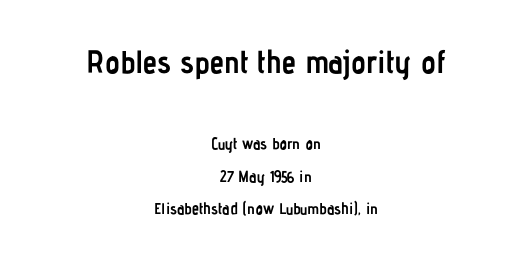
The image shows 32 px semibold, condensed sans-serif type, upright; set centered, loose line spacing (2.04x), normal letter spacing, not underlined; the first (top) block is 2.0x larger; low stroke contrast and a medium x-height.
